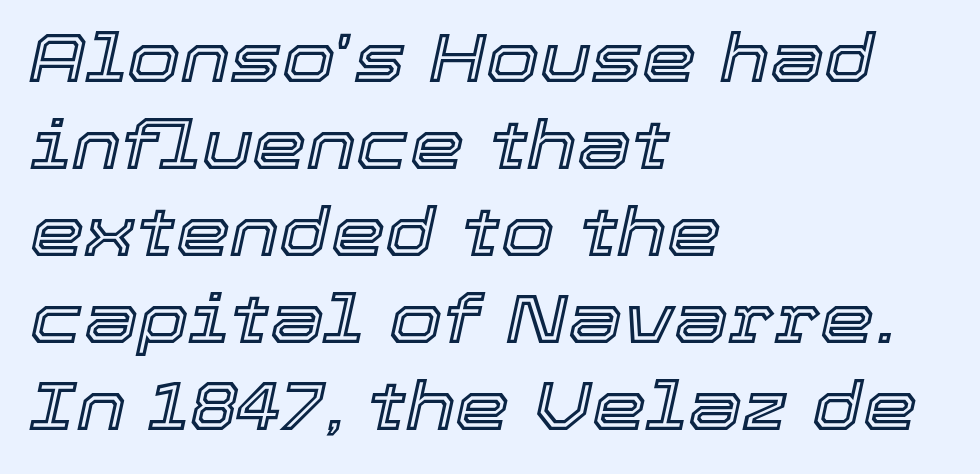
The specimen reads as italic at a glance. The letters advance in unequal steps, a hallmark of proportional type. Nothing unusual about the tracking: characters are spaced as the font intends. Check the space under the baseline: it is left empty. Alignment: flush left. Honestly, the row spacing looks completely unremarkable.
